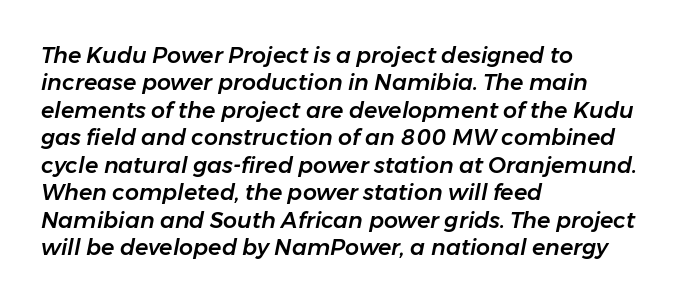
{"italic": "yes", "lean": "right", "slant_degrees": 11, "underline": "no", "align": "left", "line_spacing": "normal", "line_spacing_ratio": 1.25, "letter_spacing": "normal", "letter_spacing_em": 0.0, "glyph_px": 22}
